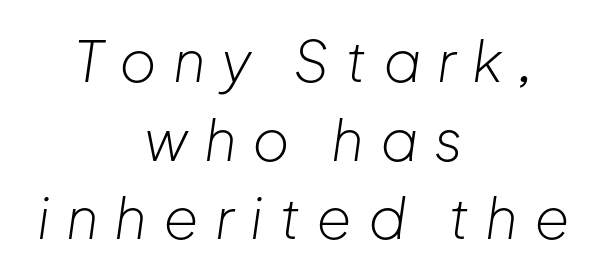
Q: Is the text bold? A: No.
Q: Is the text italic (slanted)? A: Yes, it leans right by about 8 degrees.
Q: Is the text underlined? A: No.
Q: How is the paragraph aligned? A: Centered.
Q: Is the spacing between letters normal or unusually wide? A: Unusually wide.
Q: Is the spacing between lines tight, normal or loose? A: Normal.
Q: Width (condensed, normal, or wide)? A: Normal.
Q: Stroke contrast? A: Low.
Q: x-height? A: Medium.
Q: Monospaced? A: No.
